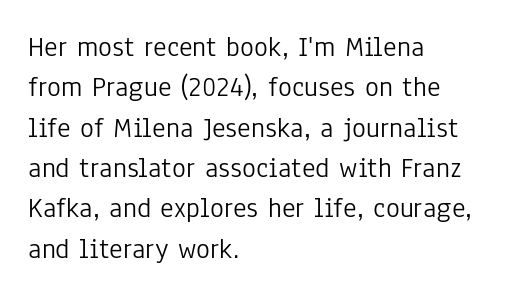
The characters are drawn with everyday or finer stroke widths. The passage shown is typed in a proportional face where columns would drift. The specimen reads as upright at a glance. Serifs: no, the terminals of the letterforms are clean. What stands out about the letter spacing? Nothing — it is the standard amount.
